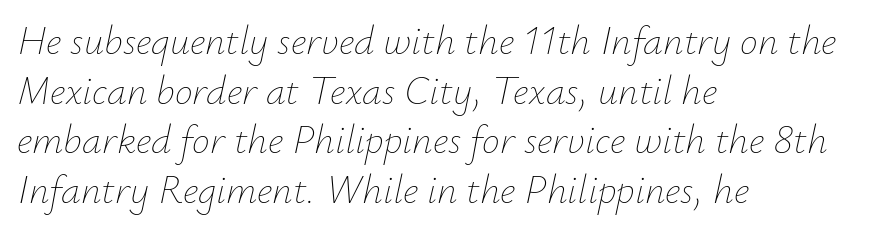
Varying glyph widths throughout — classic text-font behaviour. A light-to-regular cut is what we see here. Teacher's note: observe the even left margin — that is flush-left alignment. No extra tracking has been applied to these lines. Descenders are the only things crossing below the line.
